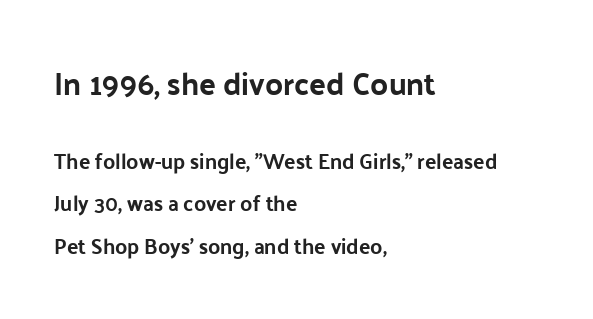
{"serif": "no", "italic": "no", "width": "normal", "stroke_contrast": "low", "x_height": "medium", "monospaced": "no", "underline": "no", "align": "left", "line_spacing": "loose", "line_spacing_ratio": 2.01, "letter_spacing": "normal", "letter_spacing_em": 0.0, "larger_block": "first", "size_ratio": 1.48, "glyph_px": 31}
